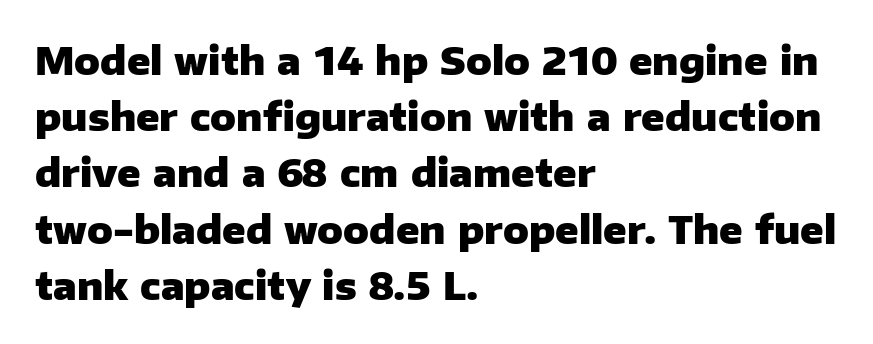
The image shows 38 px heavy sans-serif type, upright; set left-aligned, normal line spacing (1.48x), normal letter spacing, not underlined; low stroke contrast and a medium x-height.
